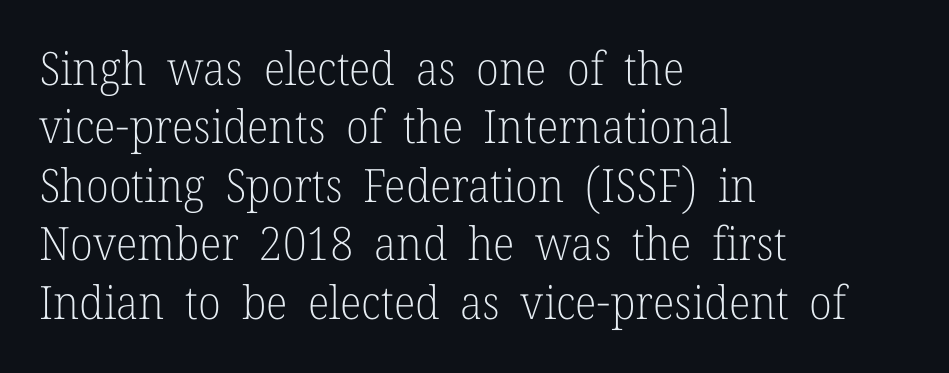
{"serif": "yes", "italic": "no", "bold": "no", "weight": "light", "width": "normal", "stroke_contrast": "low", "x_height": "medium", "monospaced": "no", "underline": "no", "align": "left", "line_spacing": "normal", "line_spacing_ratio": 1.27, "letter_spacing": "normal", "letter_spacing_em": 0.0, "glyph_px": 46}
